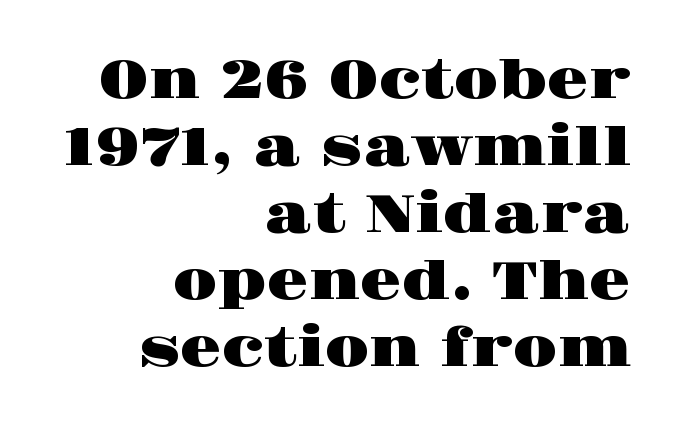
These lines are rendered in a variable-pitch font. To sum up the face: it has serifs. The lines in this sample share a right terminus and differ only in where they begin. This sample uses an upright cut, with every glyph sitting square on the baseline.
